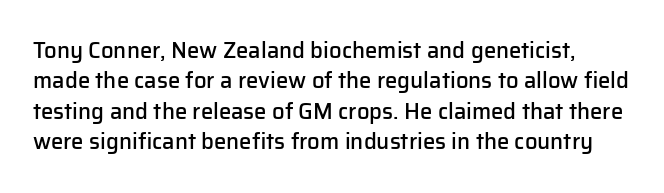
The image shows 22 px text type, upright; set normal line spacing (1.38x), normal letter spacing, not underlined.
